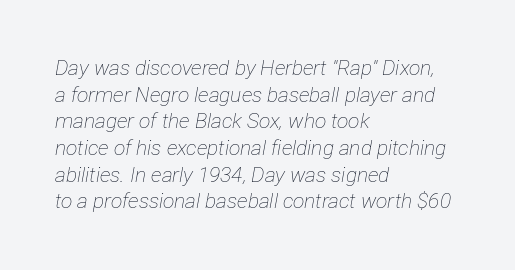
Q: Is the text bold? A: No.
Q: Is the text italic (slanted)? A: Yes, it leans right by about 12 degrees.
Q: Is the text underlined? A: No.
Q: How is the paragraph aligned? A: Left-aligned.
Q: Is the spacing between letters normal or unusually wide? A: Normal.
Q: Is the spacing between lines tight, normal or loose? A: Normal.
